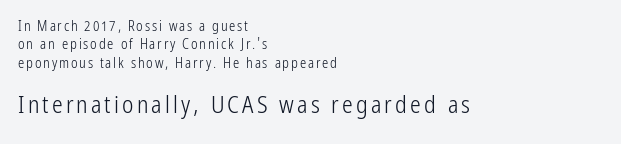
{"italic": "no", "bold": "no", "underline": "no", "align": "left", "line_spacing": "normal", "line_spacing_ratio": 1.31, "larger_block": "second", "size_ratio": 1.71, "glyph_px": 24}
